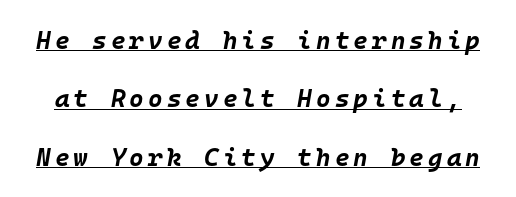
{"italic": "yes", "lean": "right", "slant_degrees": 10, "bold": "yes", "underline": "yes", "line_spacing": "loose", "line_spacing_ratio": 2.34, "glyph_px": 25}
